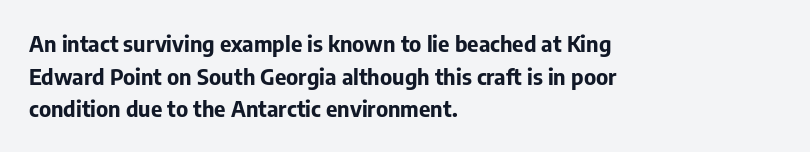
{"italic": "no", "bold": "yes", "underline": "no", "align": "left", "line_spacing": "normal", "line_spacing_ratio": 1.48, "letter_spacing": "normal", "letter_spacing_em": 0.0, "glyph_px": 22}
